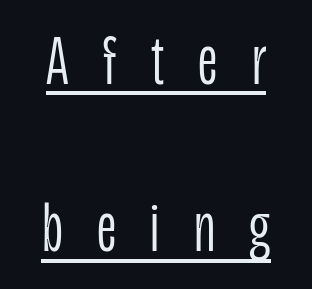
{"serif": "no", "italic": "no", "bold": "no", "weight": "light", "width": "condensed", "stroke_contrast": "low", "x_height": "large", "monospaced": "no", "underline": "yes", "align": "center", "line_spacing": "loose", "line_spacing_ratio": 2.39, "letter_spacing": "wide", "letter_spacing_em": 0.49, "glyph_px": 70}
